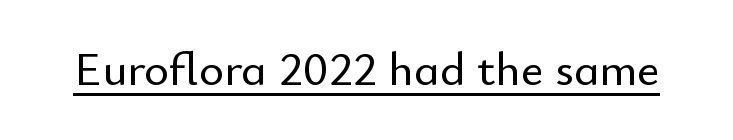
These characters rest on top of a visible drawn line. Typographically, this falls in the sans-serif category. The line texture is even and compact thanks to regular tracking. Note the varied advance widths — an 'i' is clearly narrower than an 'm'. No italicization has been applied; the sample stays upright.
